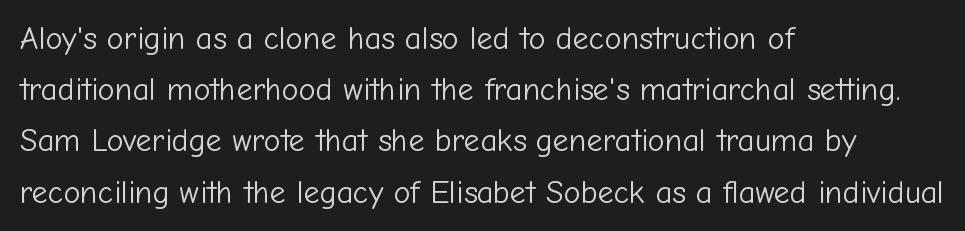
Q: Is the text bold? A: No.
Q: Is the text italic (slanted)? A: No, it is upright.
Q: Is the typeface a serif or a sans-serif typeface? A: Sans-serif.
Q: Is the text underlined? A: No.
Q: How is the paragraph aligned? A: Left-aligned.
Q: Is the spacing between letters normal or unusually wide? A: Normal.
Q: Is the spacing between lines tight, normal or loose? A: Normal.
Q: Width (condensed, normal, or wide)? A: Normal.
Q: Stroke contrast? A: Low.
Q: x-height? A: Medium.
Q: Monospaced? A: No.
